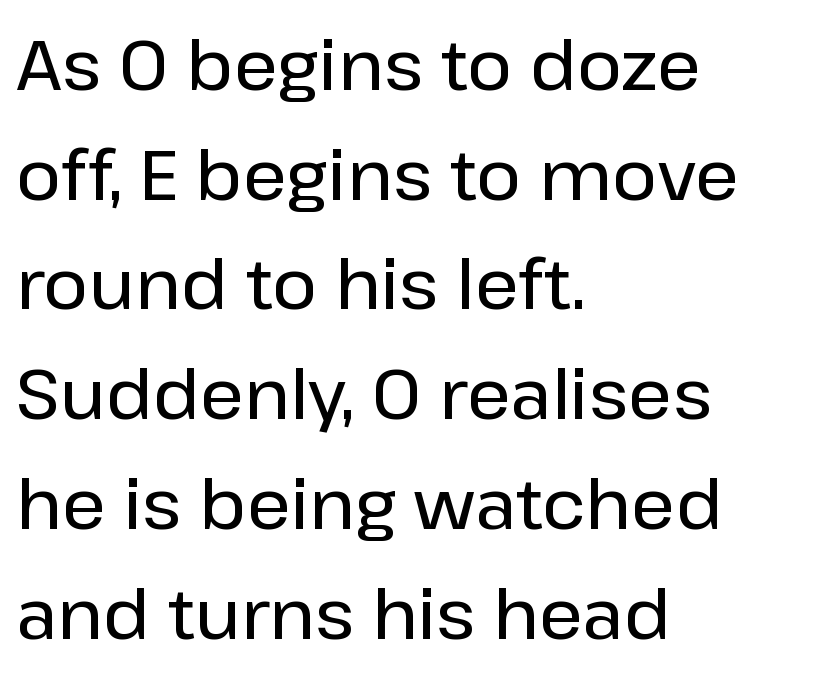
Q: Is the text italic (slanted)? A: No, it is upright.
Q: Is the typeface a serif or a sans-serif typeface? A: Sans-serif.
Q: Is the text underlined? A: No.
Q: How is the paragraph aligned? A: Left-aligned.
Q: Is the spacing between letters normal or unusually wide? A: Normal.
Q: Is the spacing between lines tight, normal or loose? A: Normal.
Q: Width (condensed, normal, or wide)? A: Normal.
Q: Stroke contrast? A: Low.
Q: x-height? A: Medium.
Q: Monospaced? A: No.
